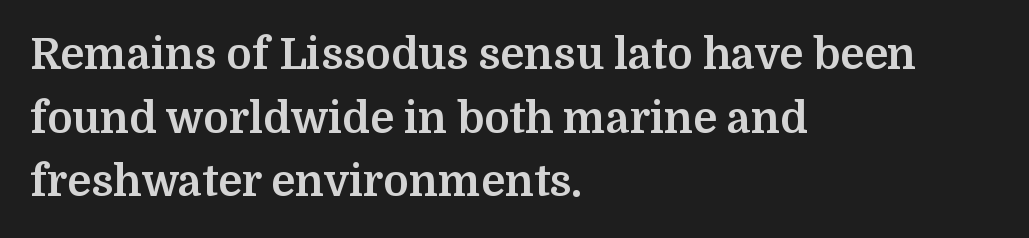
Underline: absent. Summary of vertical rhythm: regular, with standard interline spacing. This sample uses plain, unmodified letter spacing. Stroke terminals: seriffed. Which margin do the lines hug? The left one — the right edge is uneven. Do the letters lean? They stand straight.
